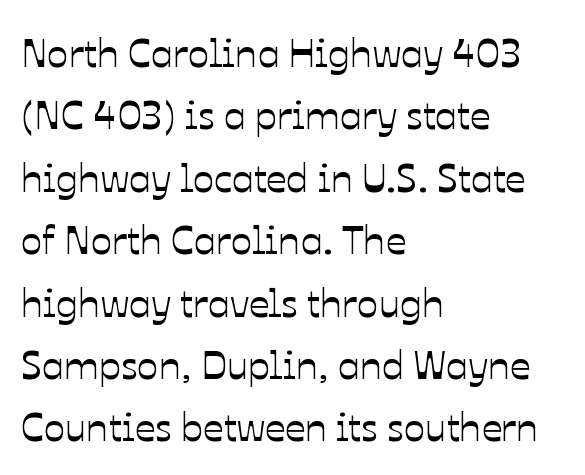
How are the letters spaced? Ordinarily, with no added tracking. Summary of vertical rhythm: regular, with standard interline spacing. A typesetter would mark this as roman, not italic. Which margin do the lines hug? The left one — the right edge is uneven.
